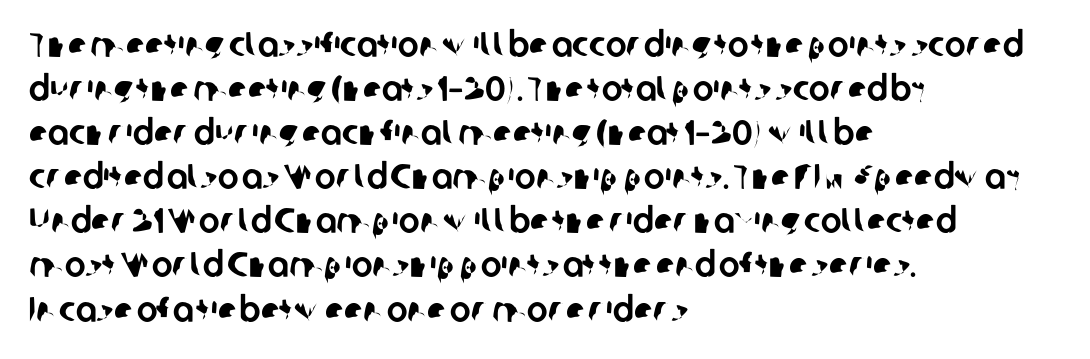
Q: Is the typeface a serif or a sans-serif typeface? A: Sans-serif.
Q: Is the text underlined? A: No.
Q: How is the paragraph aligned? A: Left-aligned.
Q: Is the spacing between letters normal or unusually wide? A: Normal.
Q: Is the spacing between lines tight, normal or loose? A: Normal.
Q: Width (condensed, normal, or wide)? A: Normal.
Q: Stroke contrast? A: Low.
Q: x-height? A: Medium.
Q: Monospaced? A: No.
